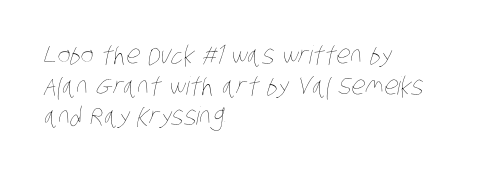
The image shows 25 px text type; set left-aligned, line spacing 1.23x, normal letter spacing, not underlined.
